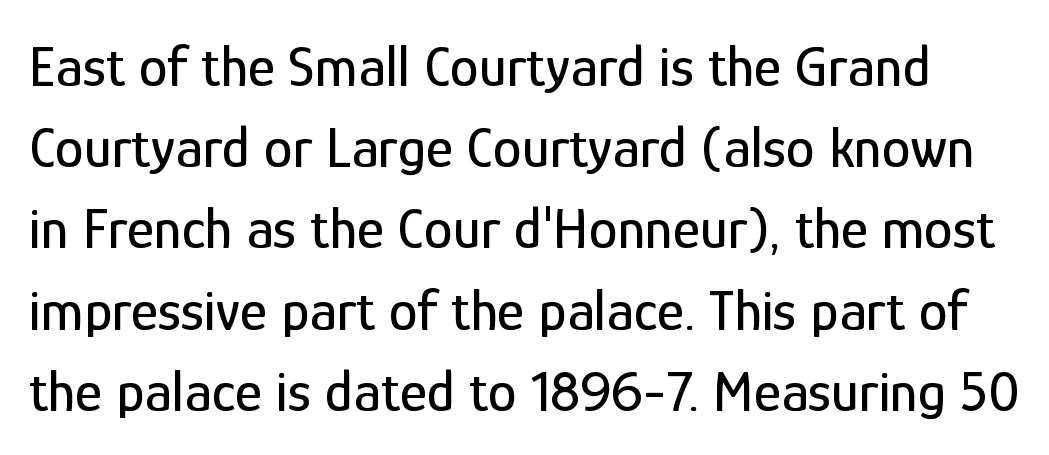
{"serif": "no", "italic": "no", "width": "condensed", "stroke_contrast": "low", "x_height": "medium", "monospaced": "no", "underline": "no", "line_spacing": "normal", "line_spacing_ratio": 1.4, "letter_spacing": "normal", "letter_spacing_em": 0.0, "glyph_px": 58}
